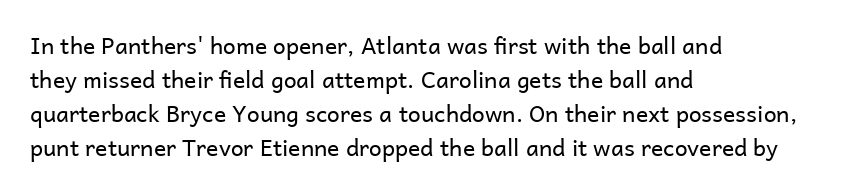
The image shows 23 px text type, upright; set left-aligned, normal line spacing (1.48x), normal letter spacing, not underlined.
